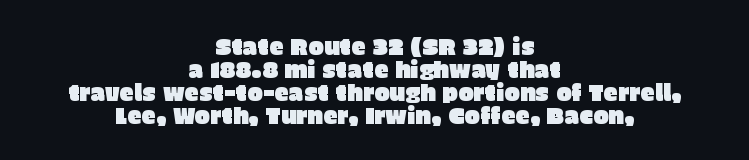
{"italic": "no", "underline": "no", "align": "center", "line_spacing": "tight", "line_spacing_ratio": 1.0, "letter_spacing": "normal", "letter_spacing_em": 0.0, "glyph_px": 23}
